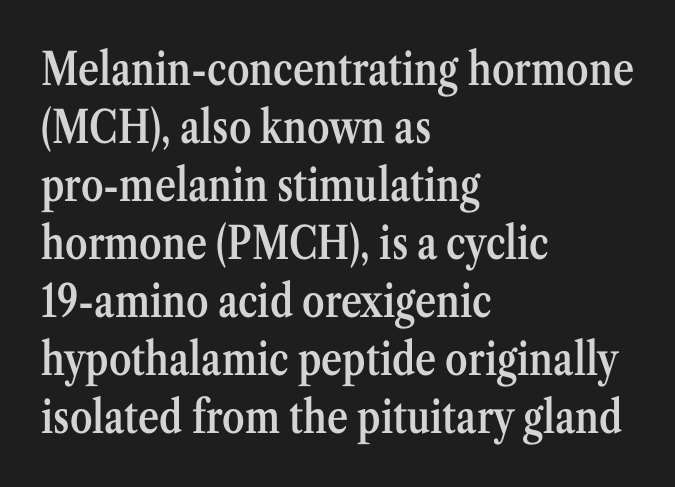
These lines sit exactly where default settings would place them. The text block is weighted toward the left margin, trailing off unevenly rightward. Moderately thickened strokes mark this as semibold type. Look at the bottom of the vertical strokes: they flare into serifs here.
